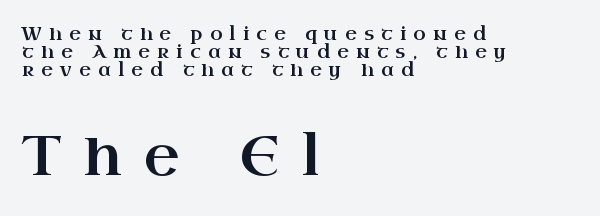
Q: Is the text italic (slanted)? A: No, it is upright.
Q: Is the typeface a serif or a sans-serif typeface? A: Serif.
Q: Is the text underlined? A: No.
Q: How is the paragraph aligned? A: Left-aligned.
Q: Is the spacing between letters normal or unusually wide? A: Unusually wide.
Q: Is the spacing between lines tight, normal or loose? A: Tight.
Q: Which block of text is set in a larger size, the first (top) or the second (bottom)? A: The second (bottom) one.
Q: Width (condensed, normal, or wide)? A: Wide.
Q: Stroke contrast? A: High.
Q: x-height? A: Small.
Q: Monospaced? A: No.
